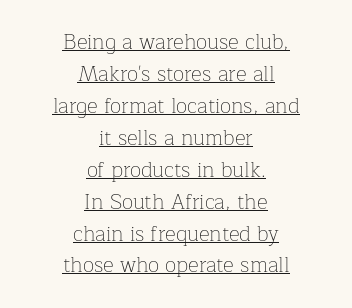
{"italic": "no", "bold": "no", "underline": "yes", "align": "center", "line_spacing": "normal", "line_spacing_ratio": 1.52, "letter_spacing": "normal", "letter_spacing_em": 0.0, "glyph_px": 21}
